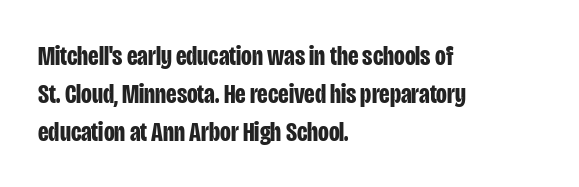
{"serif": "no", "italic": "no", "bold": "yes", "weight": "bold", "width": "condensed", "stroke_contrast": "low", "x_height": "large", "monospaced": "no", "underline": "no", "align": "left", "line_spacing": "normal", "line_spacing_ratio": 1.35, "letter_spacing": "normal", "letter_spacing_em": 0.0, "glyph_px": 28}
